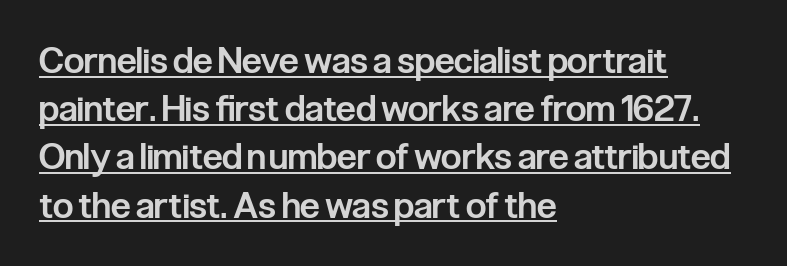
Alignment: flush left. A typesetter would call this leading conventional body-copy spacing. Think of a printed novel: that variable character pitch is what you see here. This sample uses an upright cut, with every glyph sitting square on the baseline.
